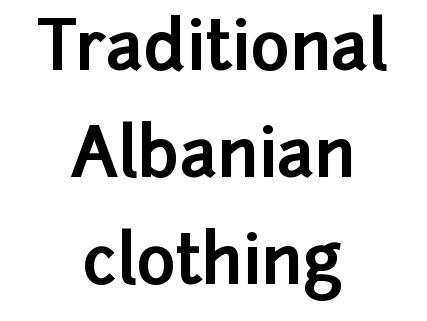
Q: Is the text bold? A: Yes.
Q: Is the text italic (slanted)? A: No, it is upright.
Q: Is the typeface a serif or a sans-serif typeface? A: Sans-serif.
Q: Is the text underlined? A: No.
Q: How is the paragraph aligned? A: Centered.
Q: Is the spacing between letters normal or unusually wide? A: Normal.
Q: Is the spacing between lines tight, normal or loose? A: Normal.
Q: Width (condensed, normal, or wide)? A: Normal.
Q: Stroke contrast? A: Low.
Q: x-height? A: Medium.
Q: Monospaced? A: No.
